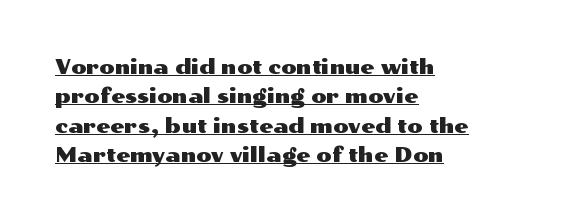
{"italic": "no", "underline": "yes", "align": "left", "line_spacing": "normal", "line_spacing_ratio": 1.47, "letter_spacing": "normal", "letter_spacing_em": 0.0, "glyph_px": 20}
